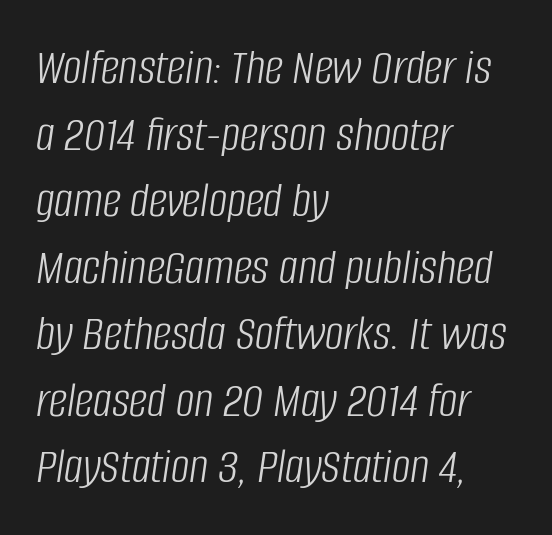
The image shows 52 px light, condensed type, italic (leaning right); set left-aligned, normal line spacing (1.28x), normal letter spacing, not underlined; low stroke contrast and a large x-height.
